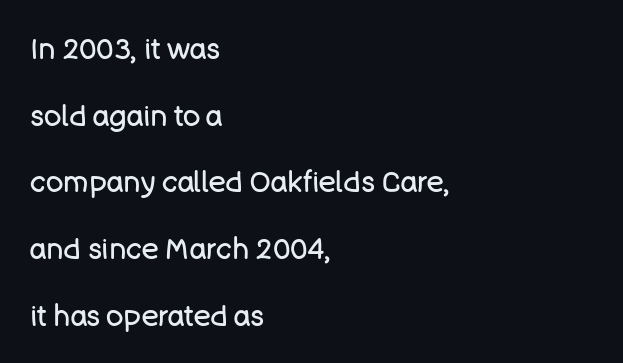
Q: Is the text bold? A: No.
Q: Is the text italic (slanted)? A: No, it is upright.
Q: Is the typeface a serif or a sans-serif typeface? A: Sans-serif.
Q: Is the text underlined? A: No.
Q: How is the paragraph aligned? A: Left-aligned.
Q: Is the spacing between letters normal or unusually wide? A: Normal.
Q: Is the spacing between lines tight, normal or loose? A: Loose.
Q: Width (condensed, normal, or wide)? A: Normal.
Q: Stroke contrast? A: Low.
Q: x-height? A: Large.
Q: Monospaced? A: No.
